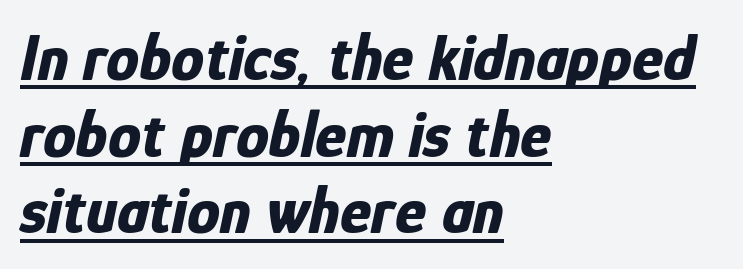
Visually the block forms a straight wall on the left and a jagged coastline on the right. The face used here is rendered with its standard letterfit. The axis of the letterforms is tilted away from vertical. These words are printed bold, with thick strokes throughout.
